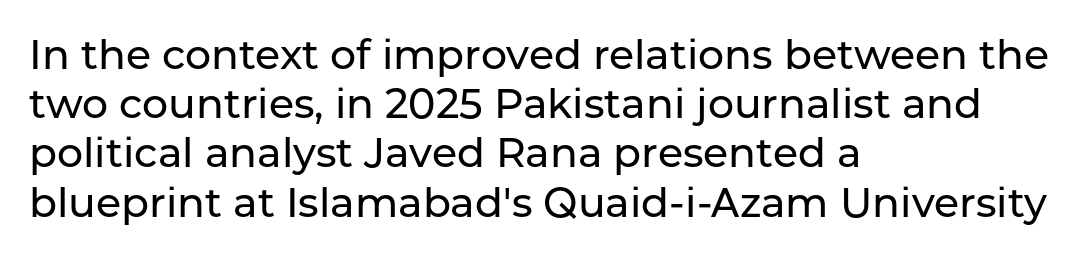
The image shows 41 px sans-serif type, upright; set left-aligned, line spacing 1.2x, normal letter spacing, not underlined; low stroke contrast and a medium x-height.
